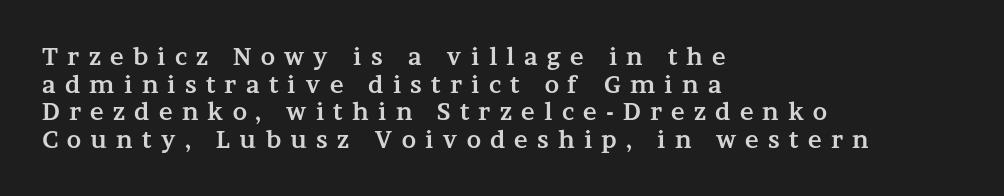
{"italic": "no", "bold": "yes", "underline": "no", "align": "left", "line_spacing_ratio": 1.2, "letter_spacing": "wide", "letter_spacing_em": 0.4, "glyph_px": 23}
